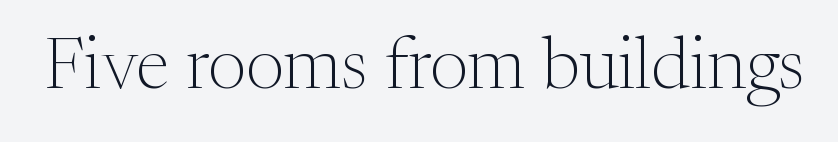
The image shows 73 px light serif type, upright; set normal letter spacing, not underlined; medium stroke contrast and a medium x-height.
